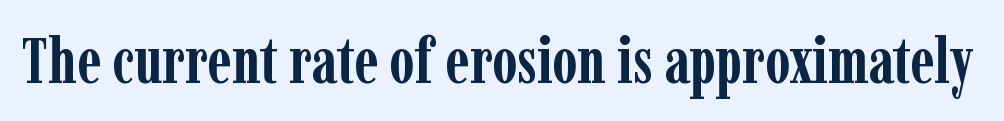
Just letters on the line, the space beneath them empty. Each letter's strokes conclude with small projecting serifs. Style check: upright. How heavy is the stroke? Heavy — this is a bold.
